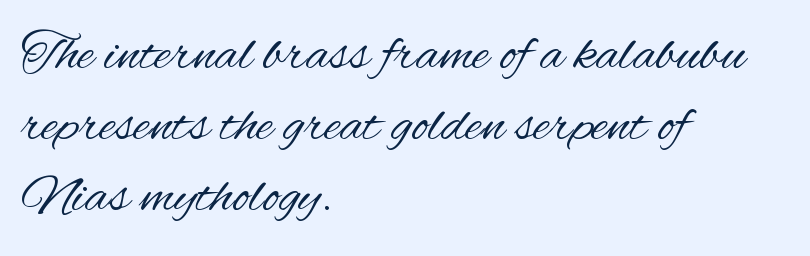
A quiet, ordinary-to-light weight characterises the typeface. A clean baseline with only descenders dipping below it. How are the letters spaced? Ordinarily, with no added tracking. Is this a fixed-width face? No — the glyphs have proportional, varying widths.
